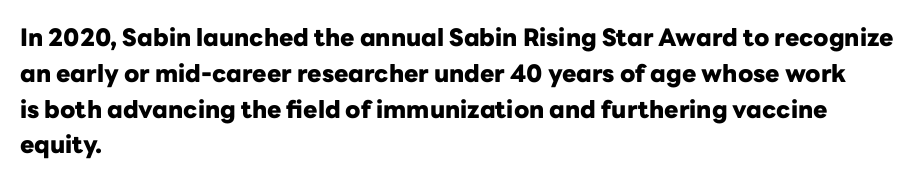
{"italic": "no", "bold": "yes", "underline": "no", "align": "left", "line_spacing": "normal", "line_spacing_ratio": 1.49, "letter_spacing": "normal", "letter_spacing_em": 0.0, "glyph_px": 24}
